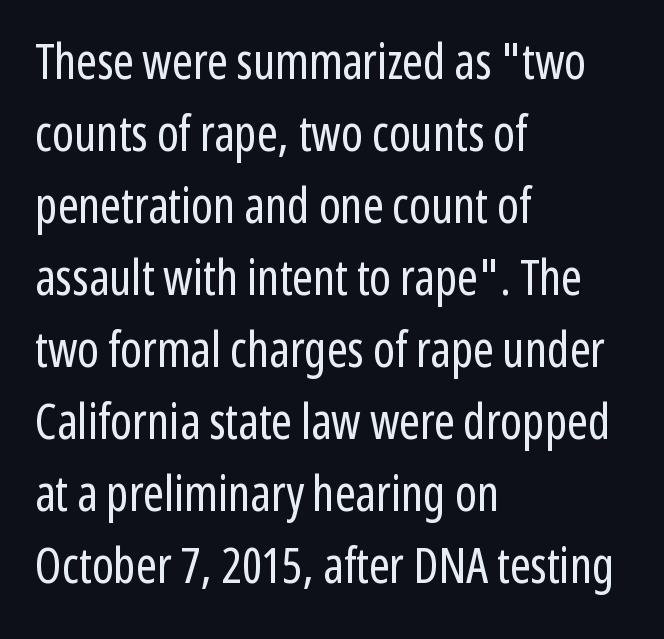
The image shows 49 px regular-weight, condensed sans-serif type, upright; set left-aligned, normal line spacing (1.47x), normal letter spacing, not underlined; low stroke contrast and a medium x-height.
